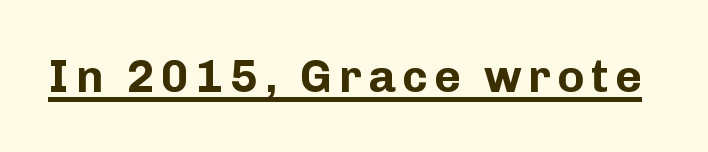
Q: Is the text bold? A: Yes.
Q: Is the text italic (slanted)? A: No, it is upright.
Q: Is the typeface a serif or a sans-serif typeface? A: Sans-serif.
Q: Is the text underlined? A: Yes.
Q: Width (condensed, normal, or wide)? A: Normal.
Q: Stroke contrast? A: Low.
Q: x-height? A: Medium.
Q: Monospaced? A: No.
